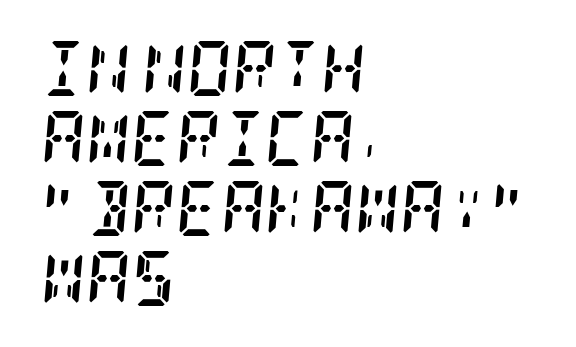
{"serif": "yes", "italic": "yes", "lean": "right", "slant_degrees": 5, "bold": "yes", "weight": "semibold", "width": "condensed", "stroke_contrast": "low", "x_height": "large", "underline": "no", "align": "left", "line_spacing": "normal", "line_spacing_ratio": 1.27, "letter_spacing": "normal", "letter_spacing_em": 0.0, "glyph_px": 55}
